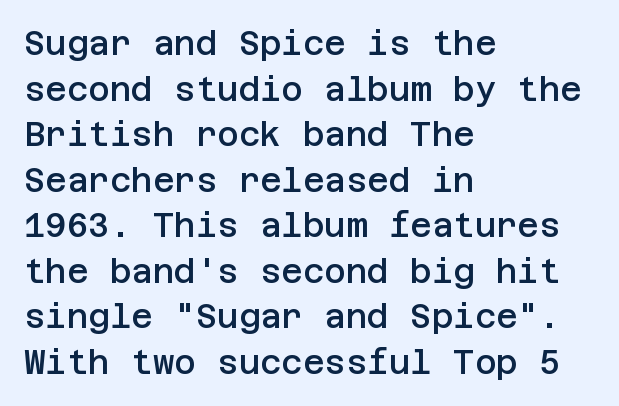
Q: Is the text bold? A: Semi-bold.
Q: Is the text italic (slanted)? A: No, it is upright.
Q: Is the typeface a serif or a sans-serif typeface? A: Sans-serif.
Q: Is the text underlined? A: No.
Q: How is the paragraph aligned? A: Left-aligned.
Q: Is the spacing between letters normal or unusually wide? A: Normal.
Q: Is the spacing between lines tight, normal or loose? A: Normal.
Q: Width (condensed, normal, or wide)? A: Normal.
Q: Stroke contrast? A: Low.
Q: x-height? A: Large.
